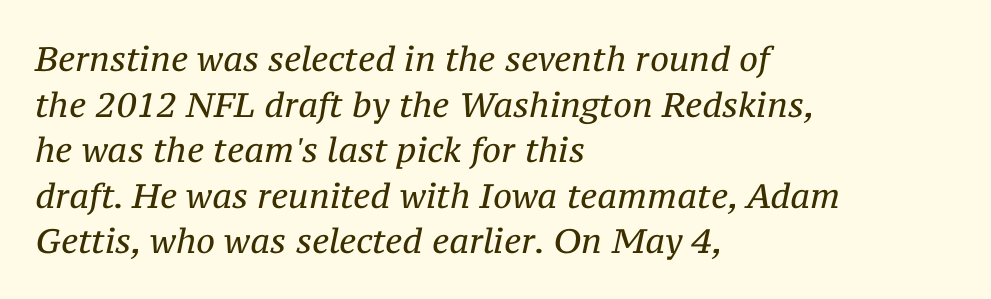
Q: Is the text bold? A: No.
Q: Is the text italic (slanted)? A: Yes, it leans right by about 12 degrees.
Q: Is the typeface a serif or a sans-serif typeface? A: Serif.
Q: Is the text underlined? A: No.
Q: How is the paragraph aligned? A: Left-aligned.
Q: Is the spacing between letters normal or unusually wide? A: Normal.
Q: Is the spacing between lines tight, normal or loose? A: Normal.
Q: Width (condensed, normal, or wide)? A: Normal.
Q: Stroke contrast? A: Medium.
Q: x-height? A: Medium.
Q: Monospaced? A: No.
